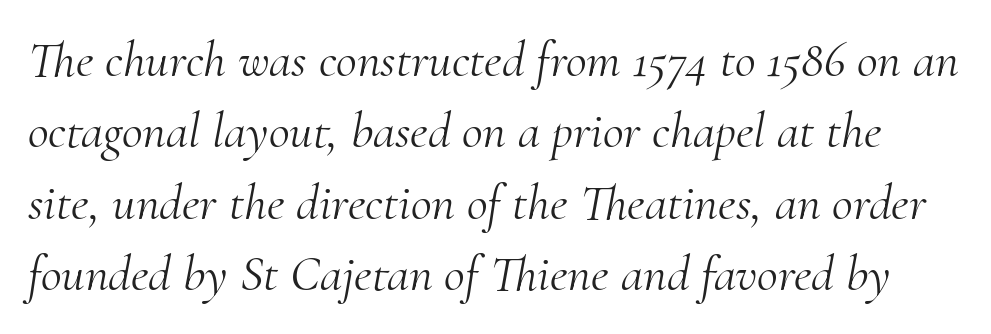
The font's italic variant was chosen for this text. Vertical spacing — default. The font is comparable to plain body text, perhaps lighter. Note the varied advance widths — an 'i' is clearly narrower than an 'm'. This sample uses a serif face. Descenders hang freely into open space.
